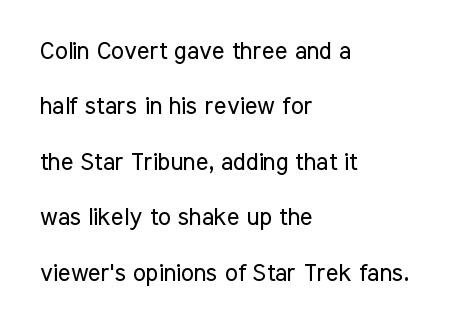
Whoever set this chose breathing room over compactness in the vertical rhythm. The typography opts for an upright posture over an oblique one. The strokes are not fattened; the text isn't bold. The gaps between neighbouring characters are ordinary and unremarkable. Left-aligned paragraph, ragged on the right.
